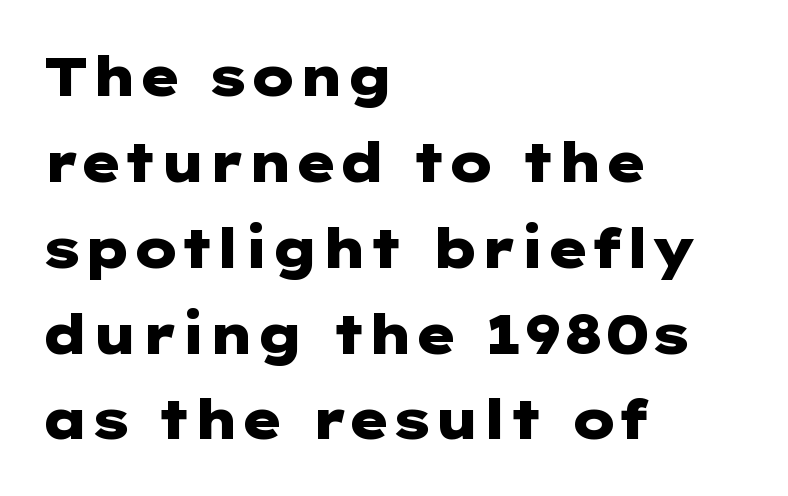
The image shows 54 px heavy, wide sans-serif type, upright; set left-aligned, normal line spacing (1.59x), normal letter spacing, not underlined; low stroke contrast and a medium x-height.
